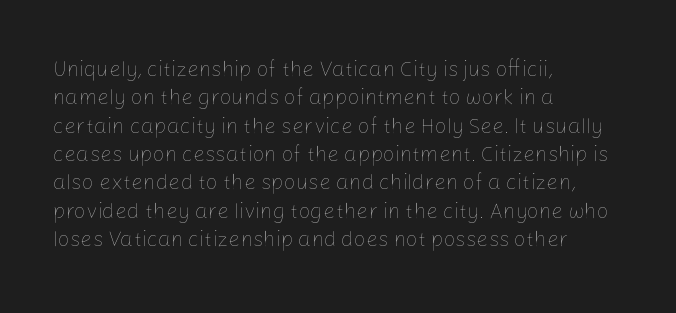
The image shows 21 px text type, upright; set left-aligned, normal line spacing (1.35x), normal letter spacing, not underlined.
